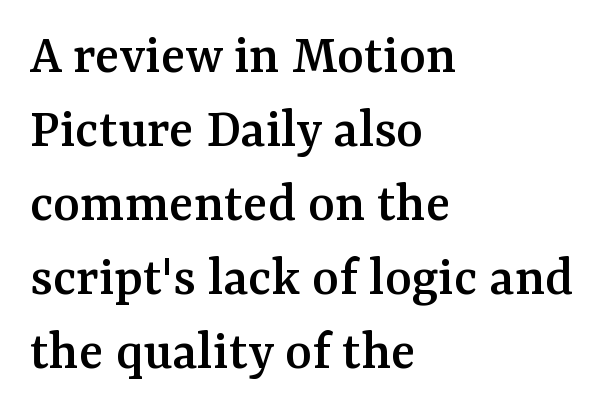
Q: Is the text italic (slanted)? A: No, it is upright.
Q: Is the typeface a serif or a sans-serif typeface? A: Serif.
Q: Is the text underlined? A: No.
Q: How is the paragraph aligned? A: Left-aligned.
Q: Is the spacing between letters normal or unusually wide? A: Normal.
Q: Is the spacing between lines tight, normal or loose? A: Normal.
Q: Width (condensed, normal, or wide)? A: Normal.
Q: Stroke contrast? A: Medium.
Q: x-height? A: Medium.
Q: Monospaced? A: No.
